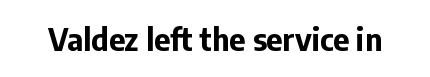
The image shows 31 px bold sans-serif type, upright; set normal letter spacing, not underlined; low stroke contrast and a medium x-height.
